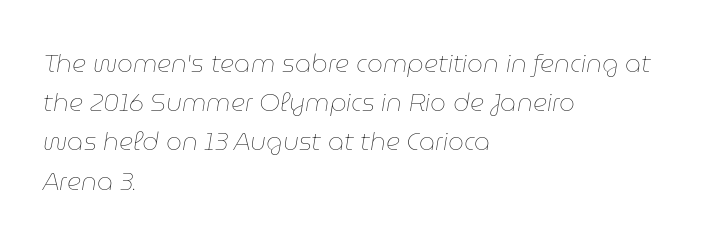
This is not heavy type; no bold has been used. The rendering applies a slant to the glyphs. The ragged edge is on the right, which tells us the setting is flush left. Clear beneath every line of the passage.
